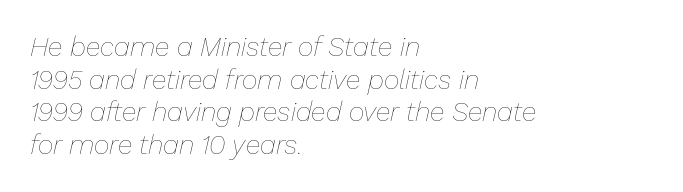
{"italic": "yes", "lean": "right", "slant_degrees": 13, "bold": "no", "underline": "no", "align": "left", "line_spacing_ratio": 1.21, "letter_spacing": "normal", "letter_spacing_em": 0.0, "glyph_px": 27}
